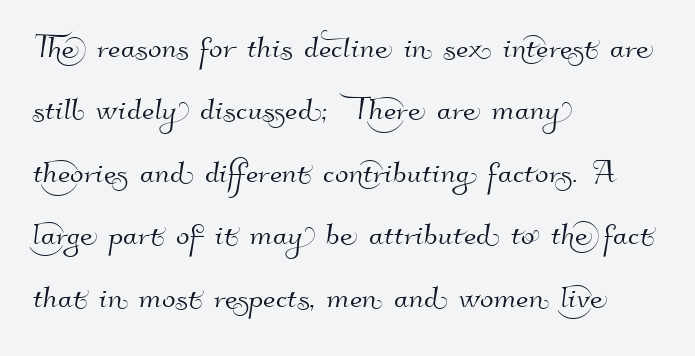
The passage shown is typed in a proportional face where columns would drift. The text block is weighted toward the left margin, trailing off unevenly rightward. The strip under each line holds only bare page. There is no visible air inserted between adjacent glyphs.
